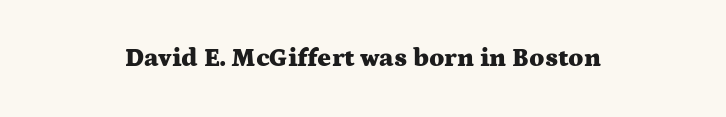
{"italic": "no", "bold": "yes", "underline": "no", "align": "center", "letter_spacing": "normal", "letter_spacing_em": 0.0, "glyph_px": 26}
